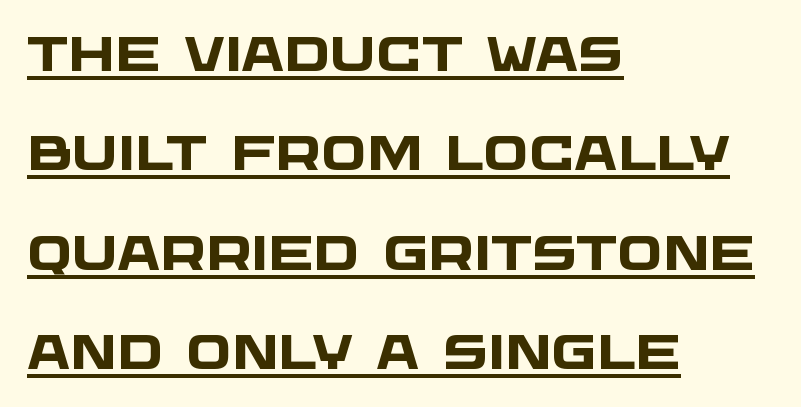
{"serif": "no", "bold": "yes", "weight": "heavy", "width": "wide", "stroke_contrast": "low", "x_height": "large", "monospaced": "no", "underline": "yes", "align": "left", "line_spacing": "loose", "line_spacing_ratio": 2.07, "letter_spacing": "normal", "letter_spacing_em": 0.0, "glyph_px": 48}
